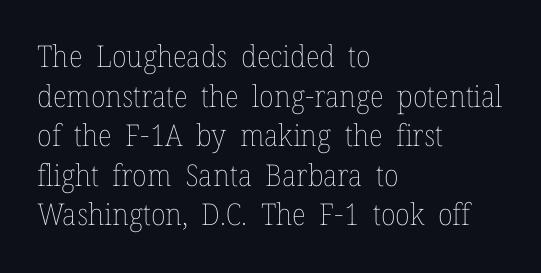
Is the stroke heavy? The answer is a plain regular-or-lighter. The glyphs are unaccompanied by any horizontal stroke below them. The rendering uses natural spacing where letterforms have individual widths. Is the letter spacing exaggerated? No — it looks like the ordinary default. The designer left line spacing at the default.
